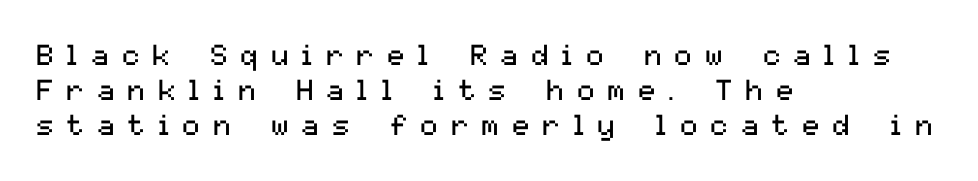
{"serif": "no", "italic": "no", "bold": "no", "weight": "regular", "width": "normal", "stroke_contrast": "medium", "x_height": "medium", "monospaced": "no", "underline": "no", "align": "left", "line_spacing_ratio": 1.21, "letter_spacing": "wide", "letter_spacing_em": 0.45, "glyph_px": 29}
